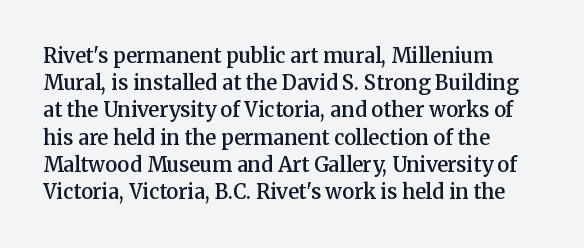
The image shows 20 px text type, upright; set left-aligned, normal line spacing (1.36x), normal letter spacing, not underlined.
